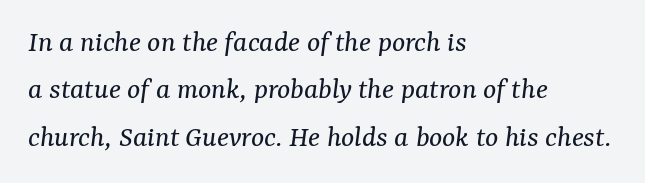
{"serif": "yes", "italic": "yes", "lean": "right", "slant_degrees": 7, "bold": "no", "weight": "regular", "width": "normal", "stroke_contrast": "medium", "x_height": "medium", "monospaced": "no", "underline": "no", "align": "left", "line_spacing": "normal", "line_spacing_ratio": 1.53, "letter_spacing": "normal", "letter_spacing_em": 0.0, "glyph_px": 31}
